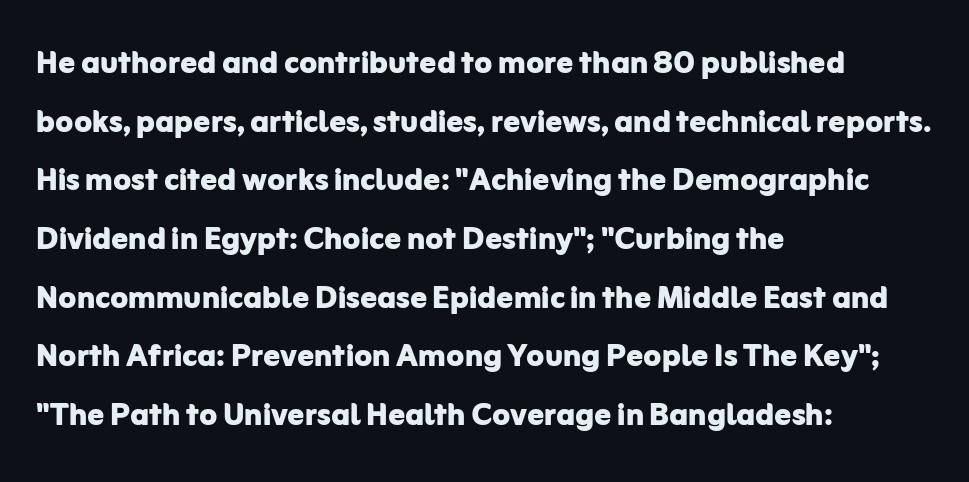
How heavy is the stroke? Heavy — this is a bold. Notice how descenders clear the ascenders below comfortably — that's standard leading. Each letter keeps its own natural width here, so spacing adapts to shape. Short and long lines alike share a common starting point at left.
